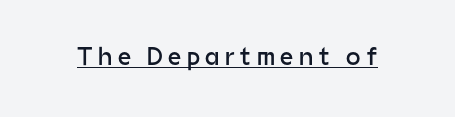
Q: Is the text bold? A: No.
Q: Is the text italic (slanted)? A: No, it is upright.
Q: Is the text underlined? A: Yes.
Q: Is the spacing between letters normal or unusually wide? A: Unusually wide.
